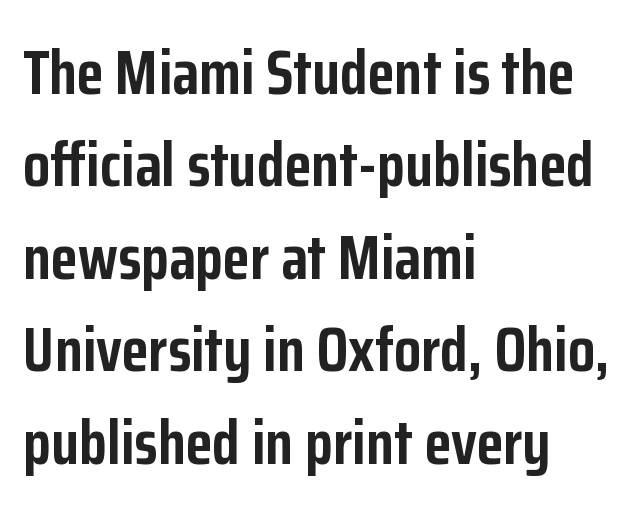
Q: Is the text bold? A: Yes.
Q: Is the text italic (slanted)? A: No, it is upright.
Q: Is the typeface a serif or a sans-serif typeface? A: Sans-serif.
Q: Is the text underlined? A: No.
Q: How is the paragraph aligned? A: Left-aligned.
Q: Is the spacing between letters normal or unusually wide? A: Normal.
Q: Is the spacing between lines tight, normal or loose? A: Normal.
Q: Width (condensed, normal, or wide)? A: Condensed.
Q: Stroke contrast? A: Low.
Q: x-height? A: Medium.
Q: Monospaced? A: No.
